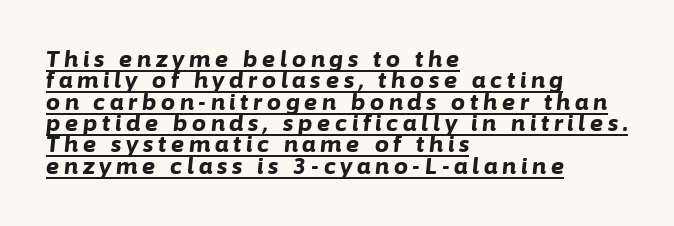
The glyphs have the mass of a bold cut. A student would call this left alignment; a typographer would say flush left, rag right. This sample trades vertical openness for compactness between lines. Between one letter and the next there's a generous, obvious gap. Caption: lettering with a line underneath.
